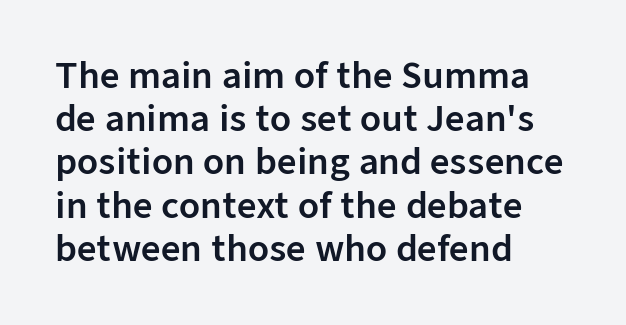
Leading: standard. A typesetter would call this proportional, since set widths differ per character. Just letters on the line, the space beneath them empty. In terms of letterspacing, this is plain default setting. Style check: upright. Are there feet on the stems? There aren't — it's a sans.
